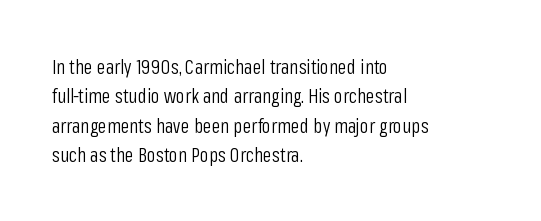
Q: Is the text bold? A: No.
Q: Is the text italic (slanted)? A: No, it is upright.
Q: Is the text underlined? A: No.
Q: How is the paragraph aligned? A: Left-aligned.
Q: Is the spacing between letters normal or unusually wide? A: Normal.
Q: Is the spacing between lines tight, normal or loose? A: Normal.
